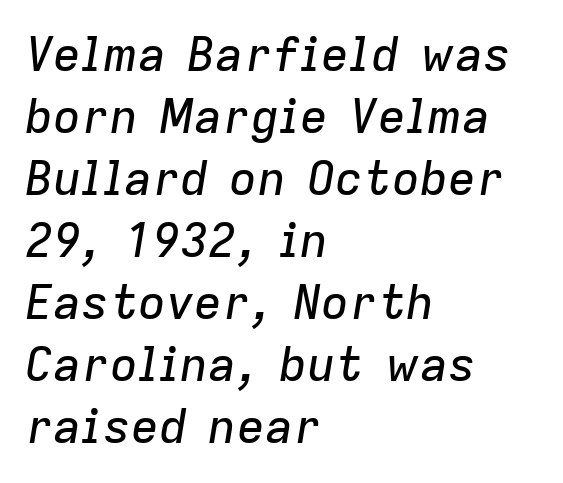
{"italic": "yes", "lean": "right", "slant_degrees": 9, "width": "normal", "stroke_contrast": "low", "x_height": "medium", "monospaced": "no", "underline": "no", "align": "left", "line_spacing": "normal", "line_spacing_ratio": 1.32, "letter_spacing": "normal", "letter_spacing_em": 0.0, "glyph_px": 47}
